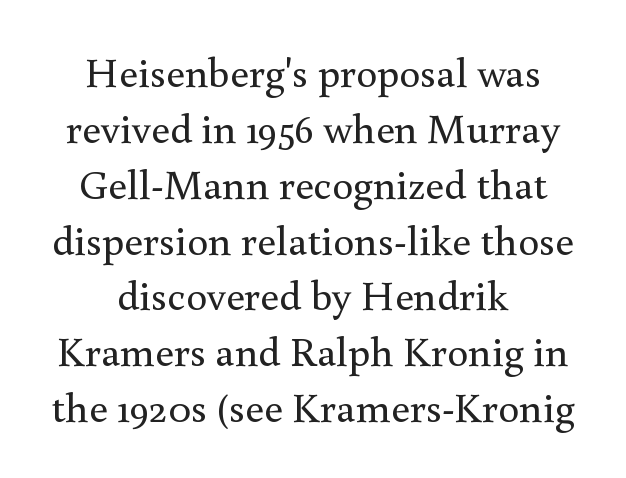
The image shows 42 px regular-weight serif type, upright; set centered, normal line spacing (1.33x), normal letter spacing, not underlined; a small x-height.
